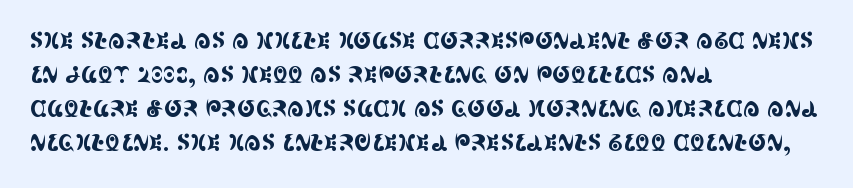
The image shows 22 px text type, upright; set left-aligned, normal line spacing (1.55x), normal letter spacing, not underlined.
